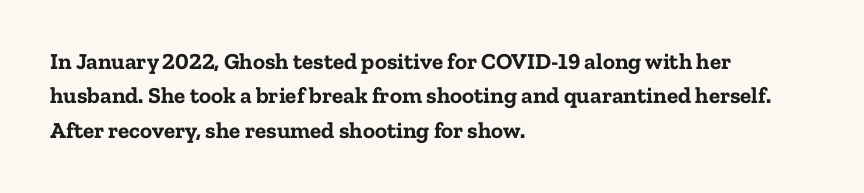
Q: Is the text bold? A: Yes.
Q: Is the text italic (slanted)? A: No, it is upright.
Q: Is the text underlined? A: No.
Q: How is the paragraph aligned? A: Left-aligned.
Q: Is the spacing between letters normal or unusually wide? A: Normal.
Q: Is the spacing between lines tight, normal or loose? A: Normal.
